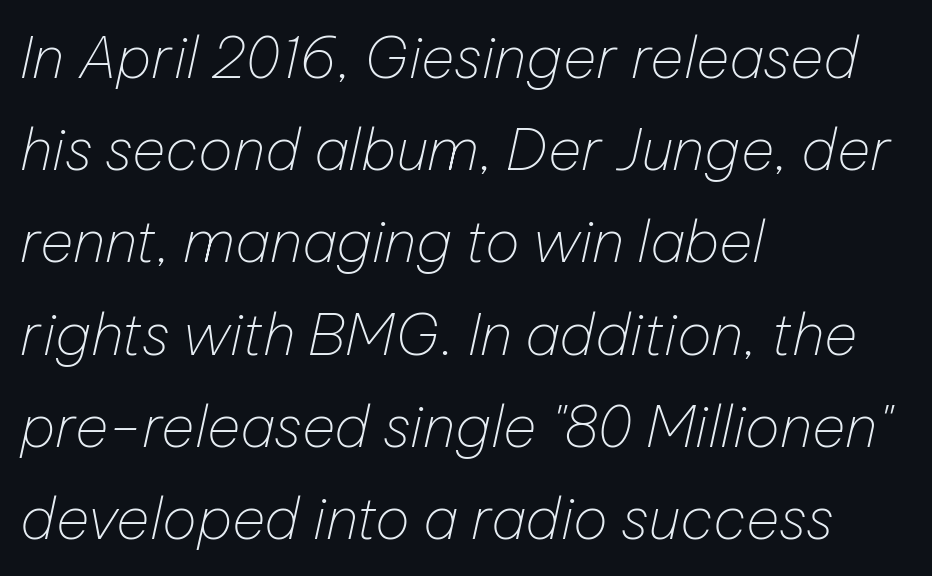
Has an underline been added? It has not. If you drew a line through each stem, it would be angled. The rendering uses a moderate line-height, typical for paragraphs. No heavy texture on the line: the type isn't bold. Layout note: lines flush left.
